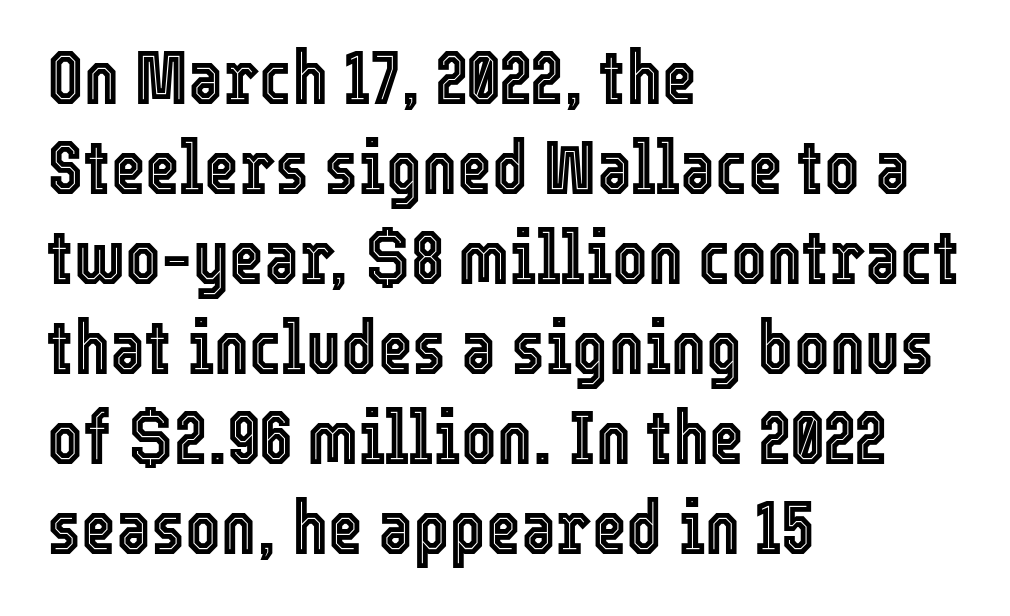
The image shows 75 px condensed type, upright; set left-aligned, line spacing 1.2x, normal letter spacing, not underlined; a medium x-height.
